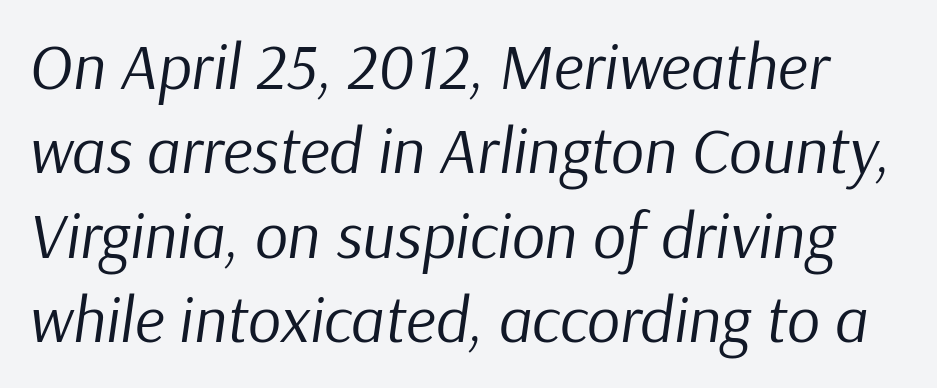
{"italic": "yes", "lean": "right", "slant_degrees": 9, "bold": "no", "weight": "regular", "width": "normal", "stroke_contrast": "low", "x_height": "medium", "monospaced": "no", "underline": "no", "line_spacing": "normal", "line_spacing_ratio": 1.3, "letter_spacing": "normal", "letter_spacing_em": 0.0, "glyph_px": 65}
